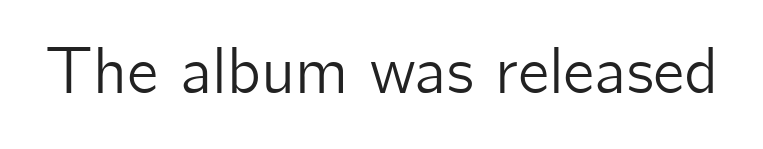
The face used here is rendered with its standard letterfit. Varying glyph widths throughout — classic text-font behaviour. Glance below the letters and you will spot only blank space. Vertical strokes here are truly vertical. A typesetter would label this face a sans.
